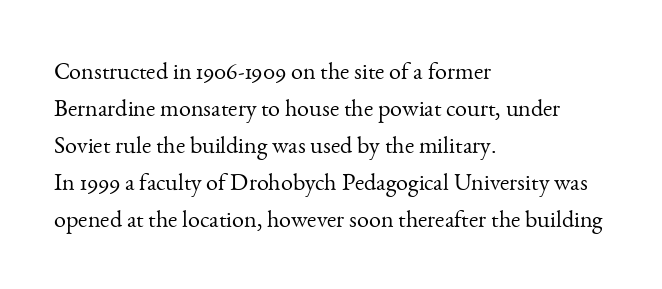
Vertical strokes here are truly vertical. Every row of glyphs begins at an identical x-position on the left. Between one letter and the next there's only the usual sliver of space. Only glyphs here, with clear space below each row.
